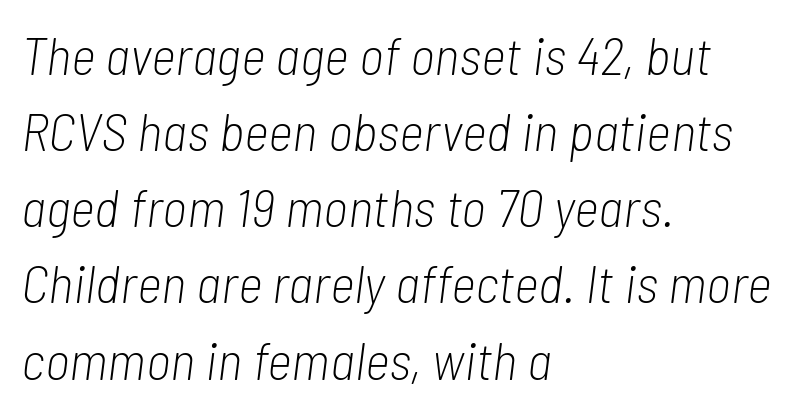
Q: Is the text bold? A: No.
Q: Is the text italic (slanted)? A: Yes, it leans right by about 7 degrees.
Q: Is the text underlined? A: No.
Q: How is the paragraph aligned? A: Left-aligned.
Q: Is the spacing between letters normal or unusually wide? A: Normal.
Q: Is the spacing between lines tight, normal or loose? A: Normal.
Q: Width (condensed, normal, or wide)? A: Condensed.
Q: Stroke contrast? A: Low.
Q: x-height? A: Medium.
Q: Monospaced? A: No.
